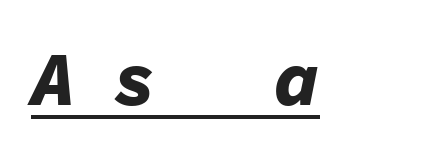
{"italic": "yes", "lean": "right", "slant_degrees": 11, "bold": "yes", "weight": "bold", "width": "normal", "stroke_contrast": "low", "x_height": "medium", "monospaced": "yes", "underline": "yes", "letter_spacing": "wide", "letter_spacing_em": 0.48, "glyph_px": 75}
